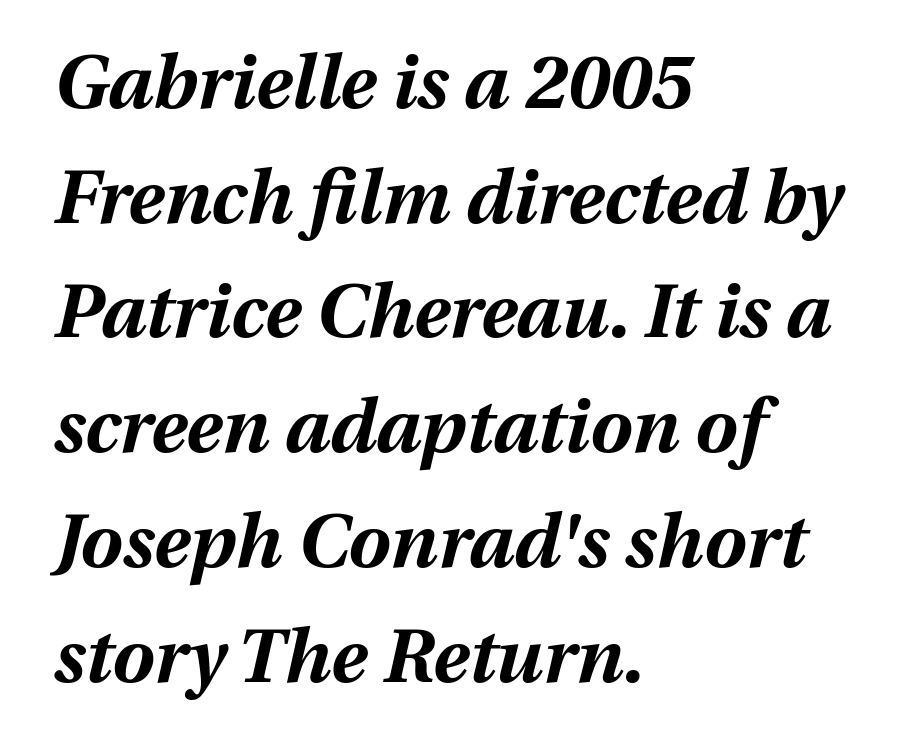
{"italic": "yes", "lean": "right", "slant_degrees": 13, "bold": "yes", "weight": "bold", "width": "normal", "stroke_contrast": "medium", "x_height": "medium", "monospaced": "no", "underline": "no", "align": "left", "line_spacing": "normal", "line_spacing_ratio": 1.53, "letter_spacing": "normal", "letter_spacing_em": 0.0, "glyph_px": 75}
